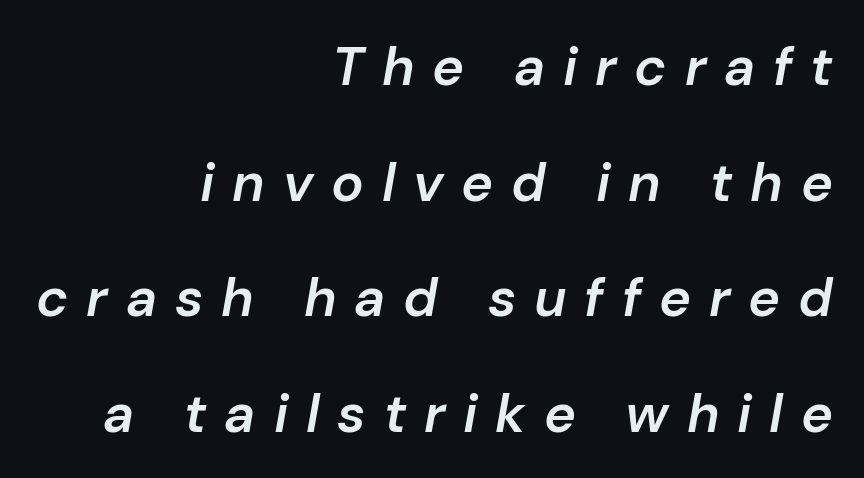
Q: Is the text bold? A: Semi-bold.
Q: Is the text italic (slanted)? A: Yes, it leans right by about 10 degrees.
Q: Is the text underlined? A: No.
Q: How is the paragraph aligned? A: Right-aligned.
Q: Is the spacing between letters normal or unusually wide? A: Unusually wide.
Q: Is the spacing between lines tight, normal or loose? A: Loose.
Q: Width (condensed, normal, or wide)? A: Normal.
Q: Stroke contrast? A: Low.
Q: x-height? A: Medium.
Q: Monospaced? A: No.
